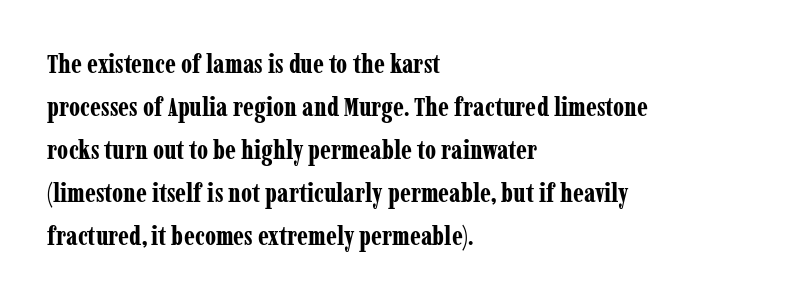
The image shows 27 px bold type, upright; set left-aligned, normal line spacing (1.59x), normal letter spacing, not underlined.
